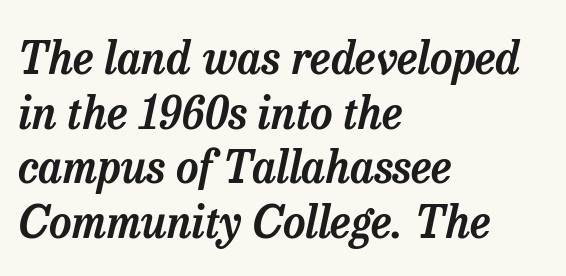
Q: Is the text italic (slanted)? A: Yes, it leans right by about 13 degrees.
Q: Is the typeface a serif or a sans-serif typeface? A: Serif.
Q: Is the text underlined? A: No.
Q: How is the paragraph aligned? A: Left-aligned.
Q: Is the spacing between letters normal or unusually wide? A: Normal.
Q: Width (condensed, normal, or wide)? A: Normal.
Q: Stroke contrast? A: Low.
Q: x-height? A: Medium.
Q: Monospaced? A: No.
